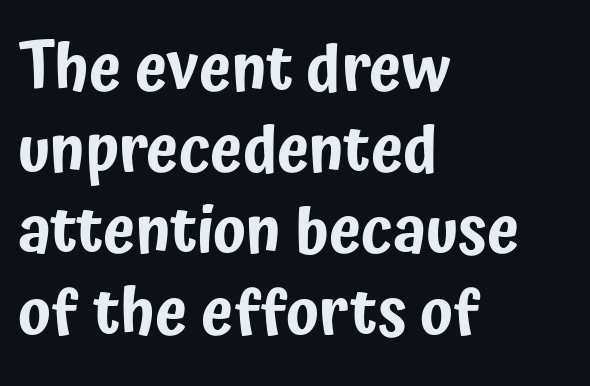
The image shows 65 px condensed sans-serif type, upright; set left-aligned, normal line spacing (1.25x), normal letter spacing, not underlined; low stroke contrast and a medium x-height.
